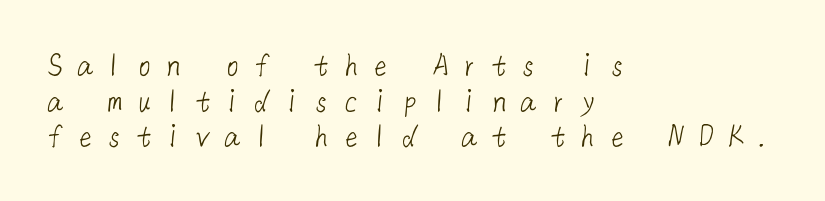
Examine the stroke ends and you'll find no serifs. Is the letter spacing exaggerated? Yes — the characters are pushed far apart. Interline gaps are noticeably narrow in this sample. The font is comparable to plain body text, perhaps lighter. Beneath every word, the page is bare. Every row of glyphs begins at an identical x-position on the left.
